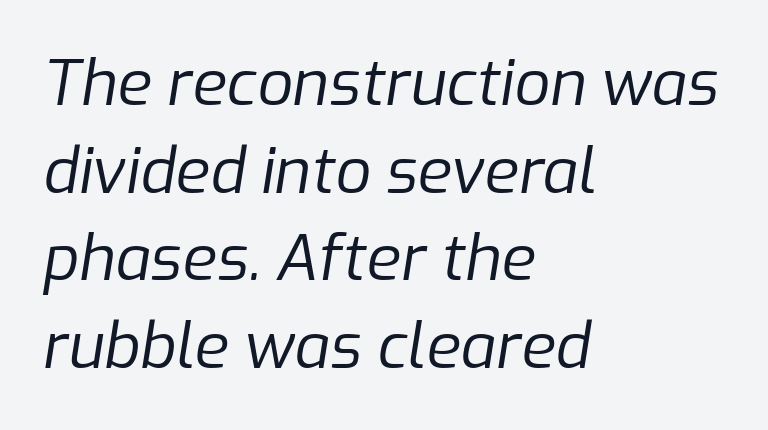
{"italic": "yes", "lean": "right", "slant_degrees": 9, "bold": "no", "weight": "regular", "width": "normal", "stroke_contrast": "low", "x_height": "medium", "monospaced": "no", "underline": "no", "align": "left", "line_spacing": "normal", "line_spacing_ratio": 1.39, "letter_spacing": "normal", "letter_spacing_em": 0.0, "glyph_px": 63}
